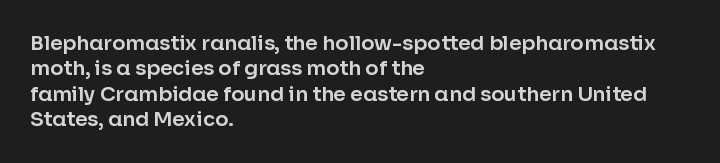
The image shows 20 px text type, upright; set left-aligned, normal line spacing (1.27x), normal letter spacing, not underlined.
